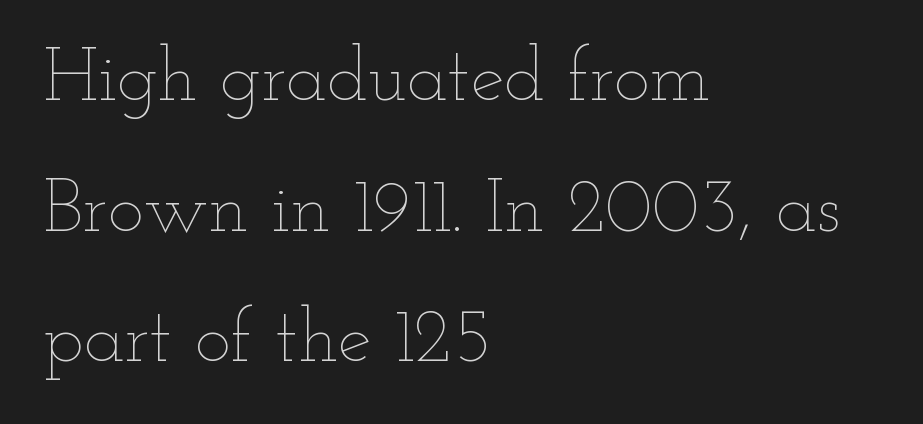
{"italic": "no", "bold": "no", "weight": "thin", "width": "wide", "stroke_contrast": "low", "x_height": "small", "monospaced": "no", "underline": "no", "align": "left", "line_spacing_ratio": 1.72, "letter_spacing": "normal", "letter_spacing_em": 0.0, "glyph_px": 76}
